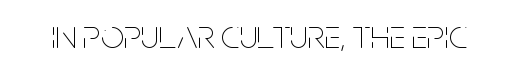
Q: Is the text bold? A: No.
Q: Is the text italic (slanted)? A: No, it is upright.
Q: Is the text underlined? A: No.
Q: Is the spacing between letters normal or unusually wide? A: Normal.
Q: Width (condensed, normal, or wide)? A: Condensed.
Q: Stroke contrast? A: Low.
Q: x-height? A: Large.
Q: Monospaced? A: No.
